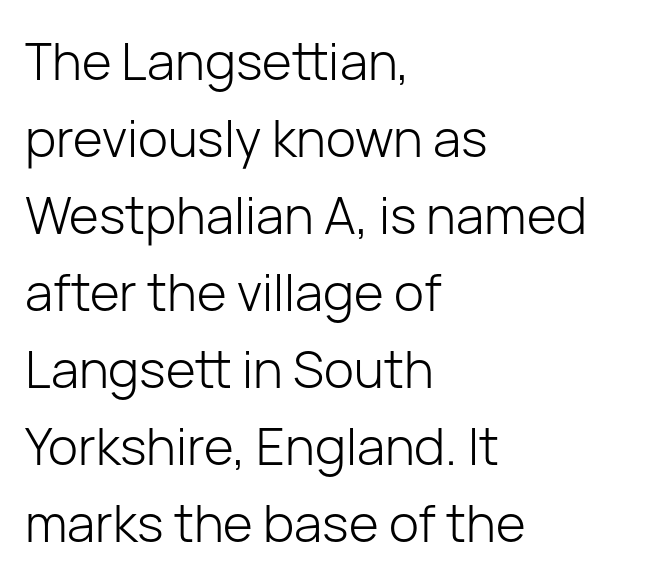
Q: Is the text bold? A: No.
Q: Is the text italic (slanted)? A: No, it is upright.
Q: Is the typeface a serif or a sans-serif typeface? A: Sans-serif.
Q: Is the text underlined? A: No.
Q: How is the paragraph aligned? A: Left-aligned.
Q: Is the spacing between letters normal or unusually wide? A: Normal.
Q: Is the spacing between lines tight, normal or loose? A: Normal.
Q: Width (condensed, normal, or wide)? A: Normal.
Q: Stroke contrast? A: Low.
Q: x-height? A: Medium.
Q: Monospaced? A: No.
